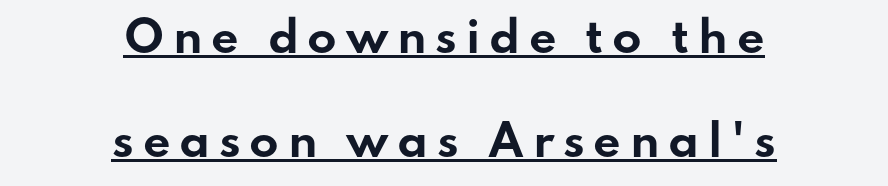
Characters follow at a spacing far wider than the type designer built in. The lettering holds an erect, upright posture throughout. Is there much room between lines? Yes — plenty of vertical air separates them. The paragraph has two soft edges and a firm central axis.
